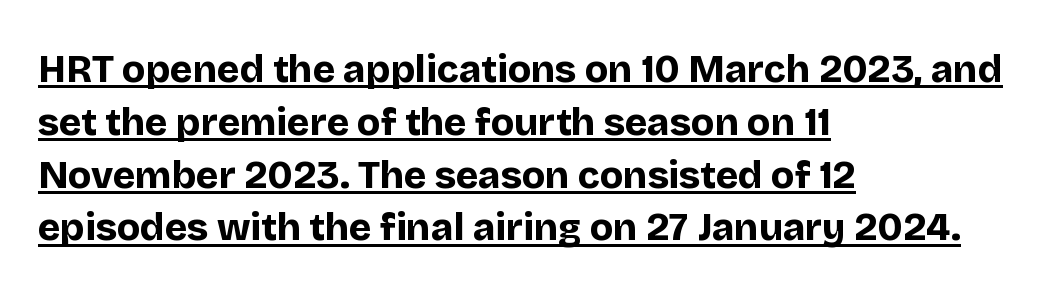
The image shows 38 px bold sans-serif type, upright; set left-aligned, normal line spacing (1.39x), normal letter spacing, underlined; low stroke contrast and a large x-height.
